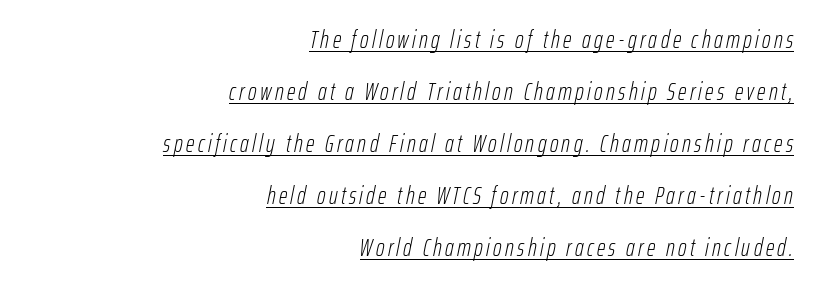
{"italic": "yes", "lean": "right", "slant_degrees": 12, "bold": "no", "underline": "yes", "align": "right", "line_spacing": "loose", "line_spacing_ratio": 2.17, "glyph_px": 24}
